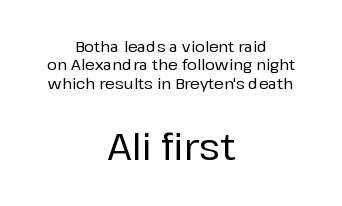
Q: Is the text italic (slanted)? A: No, it is upright.
Q: Is the typeface a serif or a sans-serif typeface? A: Sans-serif.
Q: Is the text underlined? A: No.
Q: How is the paragraph aligned? A: Centered.
Q: Is the spacing between letters normal or unusually wide? A: Normal.
Q: Which block of text is set in a larger size, the first (top) or the second (bottom)? A: The second (bottom) one.
Q: Width (condensed, normal, or wide)? A: Normal.
Q: Stroke contrast? A: Low.
Q: x-height? A: Medium.
Q: Monospaced? A: No.
